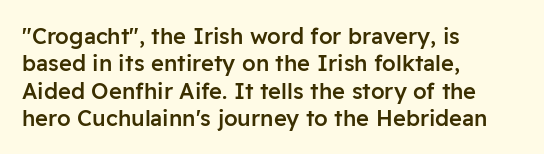
{"italic": "no", "bold": "semi", "underline": "no", "align": "left", "line_spacing_ratio": 1.24, "letter_spacing": "normal", "letter_spacing_em": 0.0, "glyph_px": 22}
